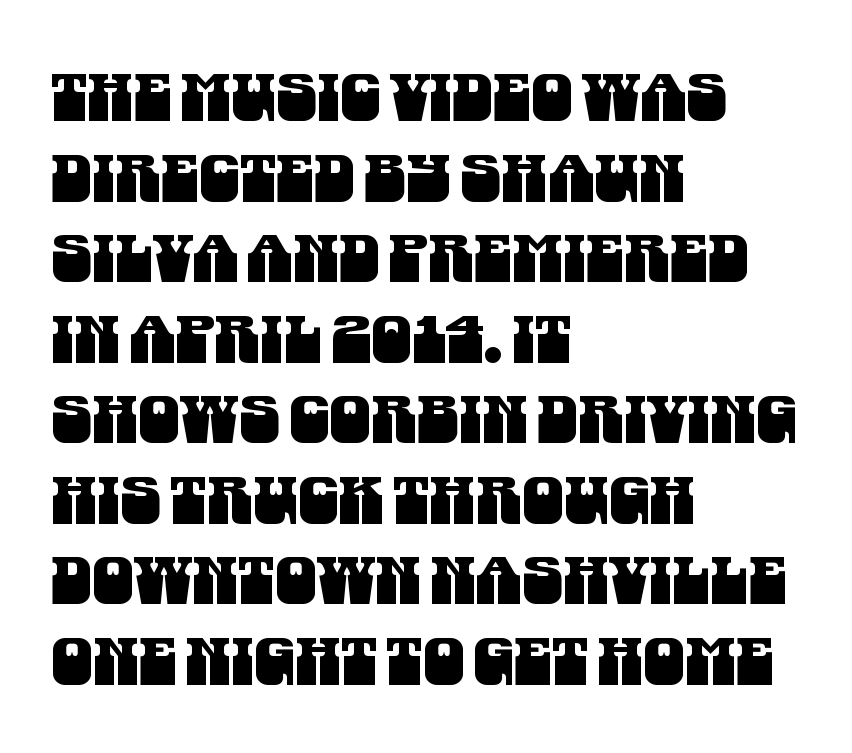
{"serif": "no", "width": "condensed", "stroke_contrast": "medium", "x_height": "large", "monospaced": "no", "underline": "no", "align": "left", "line_spacing_ratio": 1.22, "letter_spacing": "normal", "letter_spacing_em": 0.0, "glyph_px": 66}
